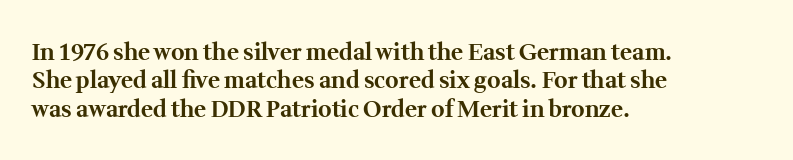
Q: Is the text bold? A: Yes.
Q: Is the text italic (slanted)? A: No, it is upright.
Q: Is the text underlined? A: No.
Q: How is the paragraph aligned? A: Left-aligned.
Q: Is the spacing between letters normal or unusually wide? A: Normal.
